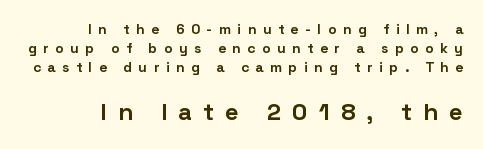
{"italic": "no", "bold": "yes", "underline": "no", "align": "right", "line_spacing": "normal", "line_spacing_ratio": 1.36, "letter_spacing": "wide", "letter_spacing_em": 0.46, "larger_block": "second", "size_ratio": 1.71, "glyph_px": 24}
